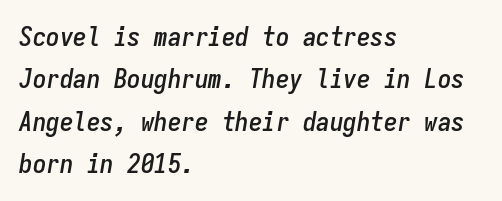
Descenders are the only things crossing below the line. The lettering tilts uniformly, giving the passage an italic look. The lines sit at an ordinary, default distance from one another. Every row of glyphs begins at an identical x-position on the left.
